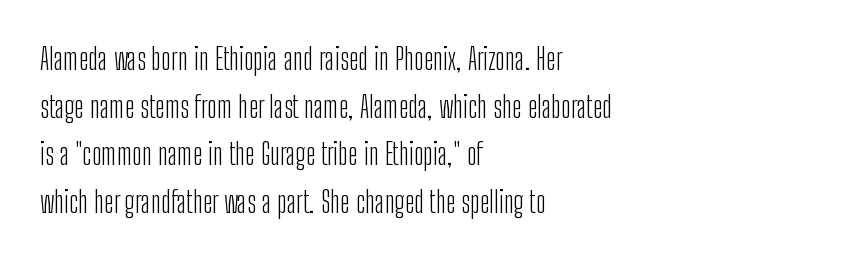
The image shows 30 px light, condensed sans-serif type, upright; set left-aligned, normal line spacing (1.59x), normal letter spacing, not underlined; low stroke contrast and a medium x-height.
